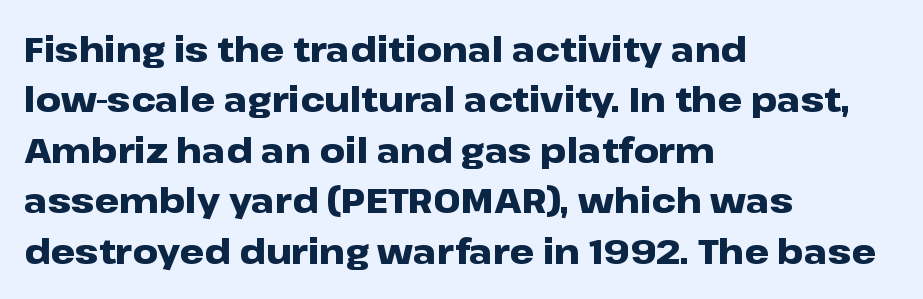
Q: Is the text bold? A: Yes.
Q: Is the text italic (slanted)? A: No, it is upright.
Q: Is the typeface a serif or a sans-serif typeface? A: Sans-serif.
Q: Is the text underlined? A: No.
Q: How is the paragraph aligned? A: Left-aligned.
Q: Is the spacing between letters normal or unusually wide? A: Normal.
Q: Is the spacing between lines tight, normal or loose? A: Normal.
Q: Width (condensed, normal, or wide)? A: Wide.
Q: Stroke contrast? A: Low.
Q: x-height? A: Medium.
Q: Monospaced? A: No.
